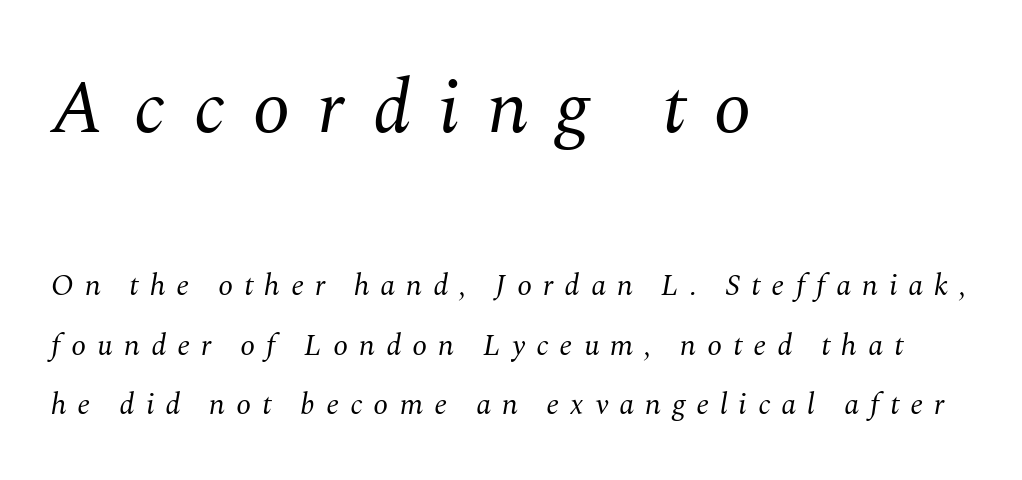
{"serif": "yes", "italic": "yes", "lean": "right", "slant_degrees": 10, "bold": "no", "weight": "regular", "width": "normal", "stroke_contrast": "medium", "x_height": "medium", "monospaced": "no", "underline": "no", "align": "left", "line_spacing": "loose", "line_spacing_ratio": 1.99, "letter_spacing": "wide", "letter_spacing_em": 0.36, "larger_block": "first", "size_ratio": 2.53, "glyph_px": 76}
